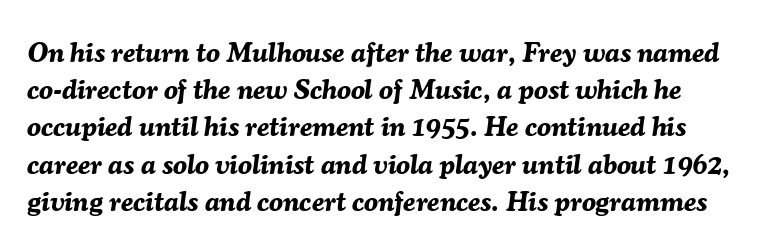
Q: Is the text bold? A: Yes.
Q: Is the text italic (slanted)? A: Yes, it leans right by about 7 degrees.
Q: Is the text underlined? A: No.
Q: Is the spacing between letters normal or unusually wide? A: Normal.
Q: Is the spacing between lines tight, normal or loose? A: Normal.
Q: Width (condensed, normal, or wide)? A: Normal.
Q: Stroke contrast? A: Medium.
Q: x-height? A: Medium.
Q: Monospaced? A: No.
